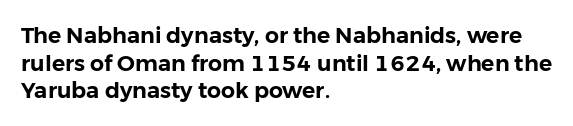
The image shows 22 px text type, upright; set left-aligned, normal line spacing (1.26x), normal letter spacing, not underlined.
